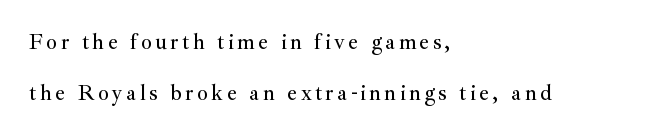
{"italic": "no", "underline": "no", "align": "left", "line_spacing": "loose", "line_spacing_ratio": 2.32, "glyph_px": 22}
